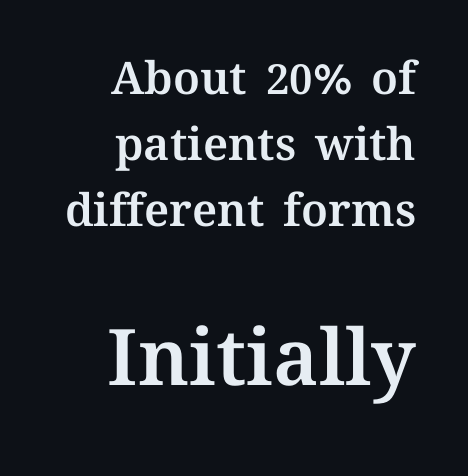
{"italic": "no", "width": "normal", "stroke_contrast": "medium", "x_height": "medium", "monospaced": "no", "underline": "no", "align": "right", "line_spacing": "normal", "line_spacing_ratio": 1.47, "letter_spacing": "normal", "letter_spacing_em": 0.0, "larger_block": "second", "size_ratio": 1.73, "glyph_px": 78}
